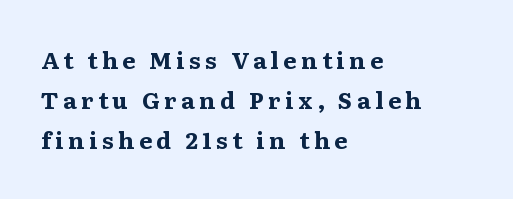
Do the letters lean? They stand straight. Horizontally, the lines are justified to the leading edge only. Descender tails drop into unmarked territory. Letter spacing: wide. The rendering uses a bold face; every stroke is thick and dark.
